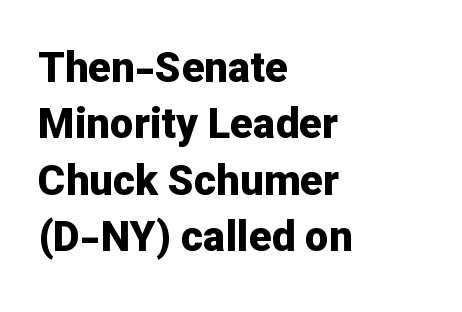
The image shows 42 px bold sans-serif type, upright; set left-aligned, normal line spacing (1.34x), normal letter spacing, not underlined; low stroke contrast and a medium x-height.
